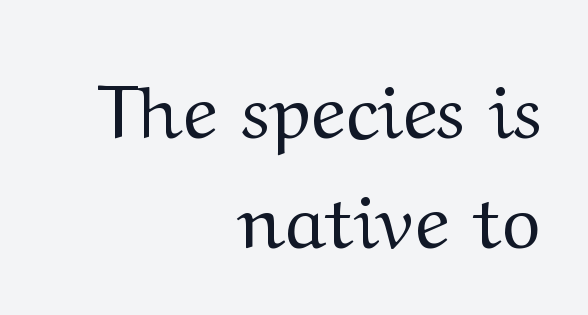
{"serif": "yes", "italic": "no", "bold": "no", "weight": "regular", "width": "wide", "stroke_contrast": "medium", "x_height": "medium", "monospaced": "no", "underline": "no", "align": "right", "line_spacing": "normal", "line_spacing_ratio": 1.49, "letter_spacing": "normal", "letter_spacing_em": 0.0, "glyph_px": 74}
